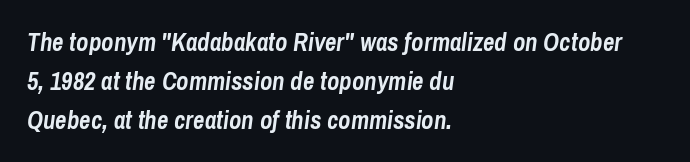
{"italic": "yes", "lean": "right", "slant_degrees": 8, "bold": "yes", "underline": "no", "align": "left", "line_spacing": "normal", "line_spacing_ratio": 1.56, "letter_spacing": "normal", "letter_spacing_em": 0.0, "glyph_px": 25}
